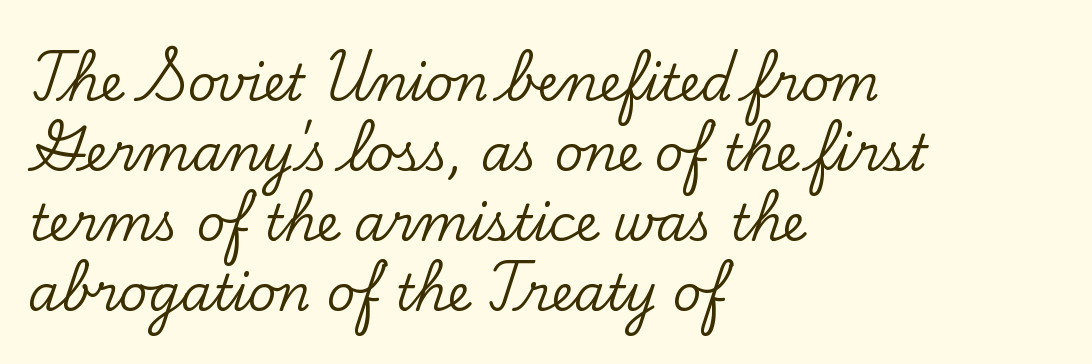
Q: Is the text italic (slanted)? A: Yes.
Q: Is the typeface a serif or a sans-serif typeface? A: Serif.
Q: Is the text underlined? A: No.
Q: How is the paragraph aligned? A: Left-aligned.
Q: Is the spacing between letters normal or unusually wide? A: Normal.
Q: Is the spacing between lines tight, normal or loose? A: Normal.
Q: Width (condensed, normal, or wide)? A: Normal.
Q: Stroke contrast? A: Low.
Q: x-height? A: Small.
Q: Monospaced? A: No.
